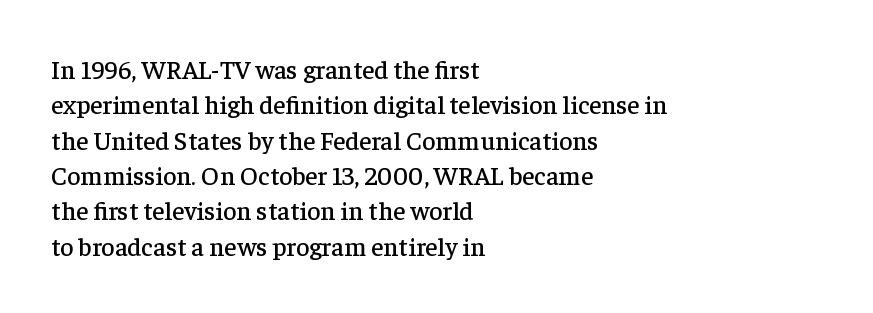
The image shows 26 px text type, upright; set left-aligned, normal line spacing (1.36x), normal letter spacing, not underlined.
